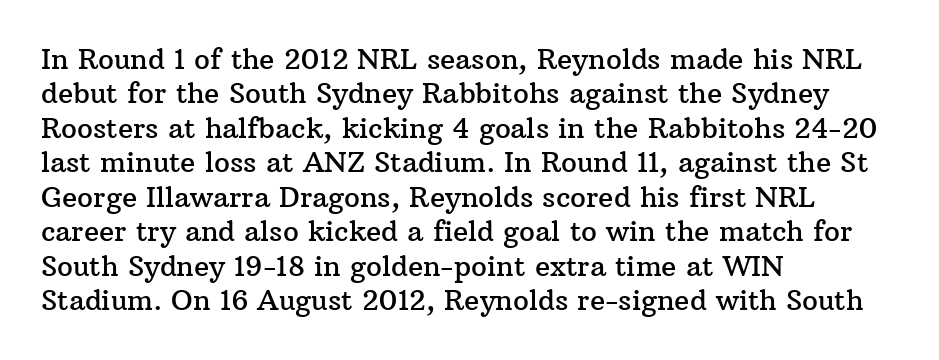
Compared with a centered layout, this one pins lines to the left instead. Unlike a clean sans, this face finishes its strokes with serifs. Honestly, there is no underline to notice here at all. What stands out about the letter spacing? Nothing — it is the standard amount. Each letter keeps its own natural width here, so spacing adapts to shape. The lettering holds an erect, upright posture throughout.
